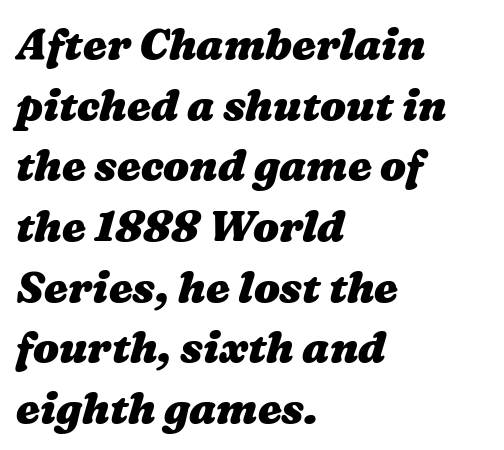
Heft: maximum for text — a bold. The letters advance in unequal steps, a hallmark of proportional type. A typesetter would call this zero additional tracking. The baseline area is clear. Horizontally, the lines are justified to the leading edge only. The line-height multiplier appears to be the usual default.
